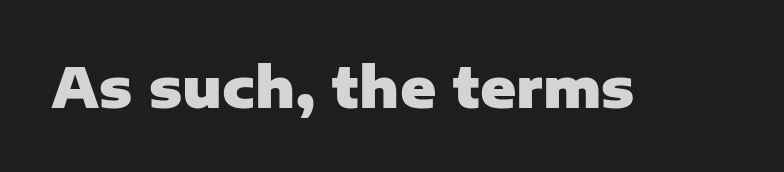
The image shows 55 px heavy sans-serif type, upright; set normal letter spacing, not underlined; low stroke contrast and a medium x-height.
